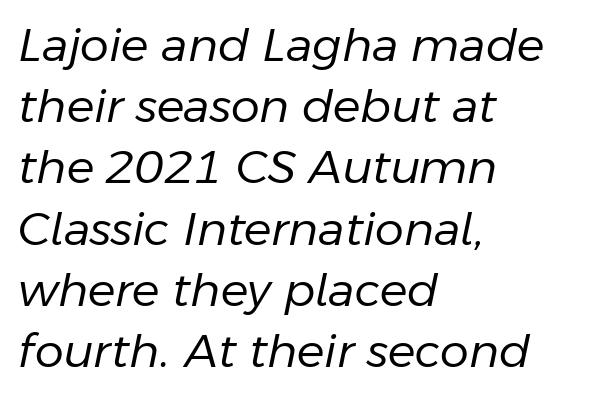
Q: Is the text bold? A: No.
Q: Is the text italic (slanted)? A: Yes, it leans right by about 11 degrees.
Q: Is the text underlined? A: No.
Q: How is the paragraph aligned? A: Left-aligned.
Q: Is the spacing between letters normal or unusually wide? A: Normal.
Q: Is the spacing between lines tight, normal or loose? A: Normal.
Q: Width (condensed, normal, or wide)? A: Normal.
Q: Stroke contrast? A: Low.
Q: x-height? A: Medium.
Q: Monospaced? A: No.
